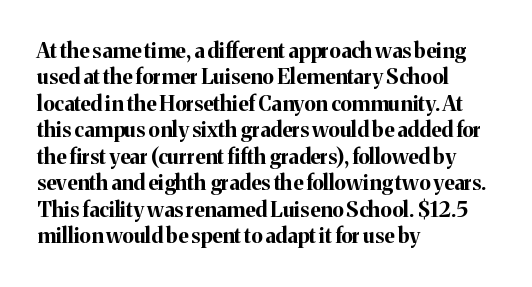
{"italic": "no", "bold": "yes", "underline": "no", "align": "left", "line_spacing": "normal", "line_spacing_ratio": 1.26, "letter_spacing": "normal", "letter_spacing_em": 0.0, "glyph_px": 21}
